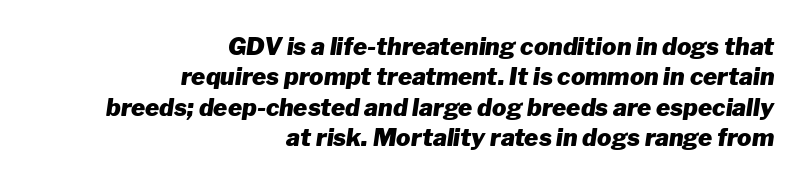
{"italic": "yes", "lean": "right", "slant_degrees": 8, "bold": "yes", "underline": "no", "align": "right", "line_spacing": "normal", "line_spacing_ratio": 1.27, "letter_spacing": "normal", "letter_spacing_em": 0.0, "glyph_px": 24}
